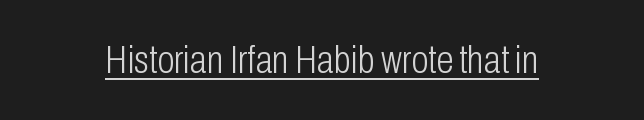
The image shows 39 px light, condensed sans-serif type, upright; set normal letter spacing, underlined; low stroke contrast and a medium x-height.
